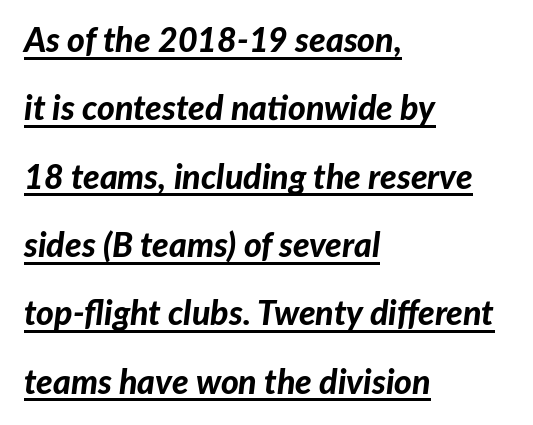
The image shows 34 px bold type, italic (leaning right); set left-aligned, loose line spacing (2.01x), normal letter spacing, underlined; low stroke contrast and a medium x-height.
